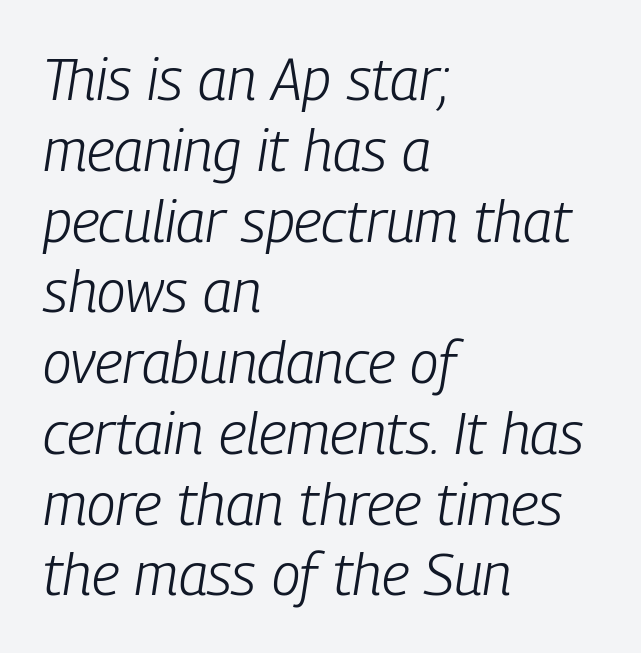
{"italic": "yes", "lean": "right", "slant_degrees": 9, "bold": "no", "weight": "light", "width": "condensed", "stroke_contrast": "low", "x_height": "medium", "monospaced": "no", "underline": "no", "align": "left", "line_spacing_ratio": 1.22, "letter_spacing": "normal", "letter_spacing_em": 0.0, "glyph_px": 58}
